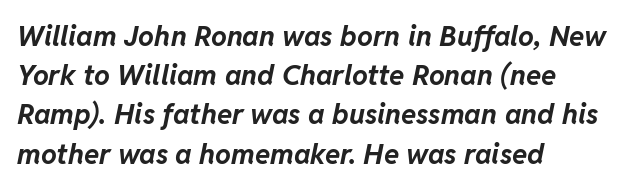
Successive baselines arrive at the customary interval. The letters advance in unequal steps, a hallmark of proportional type. If you drew a line through each stem, it would be angled. The foot of each line stays bare and open.
